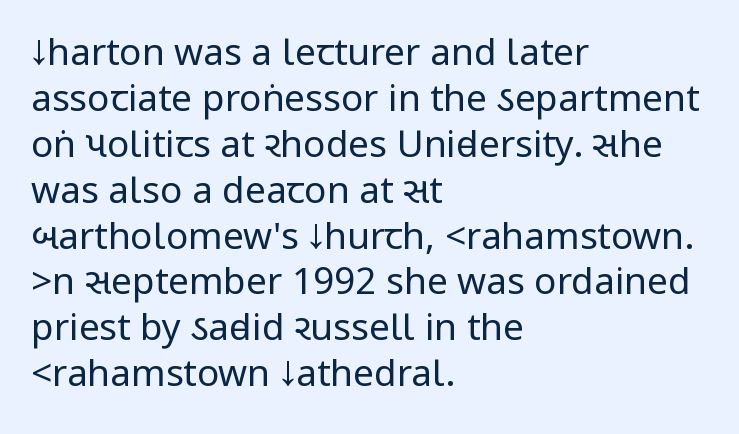
{"serif": "no", "italic": "no", "bold": "no", "weight": "regular", "width": "condensed", "stroke_contrast": "low", "underline": "no", "align": "left", "line_spacing_ratio": 1.24, "letter_spacing": "normal", "letter_spacing_em": 0.0, "glyph_px": 37}
